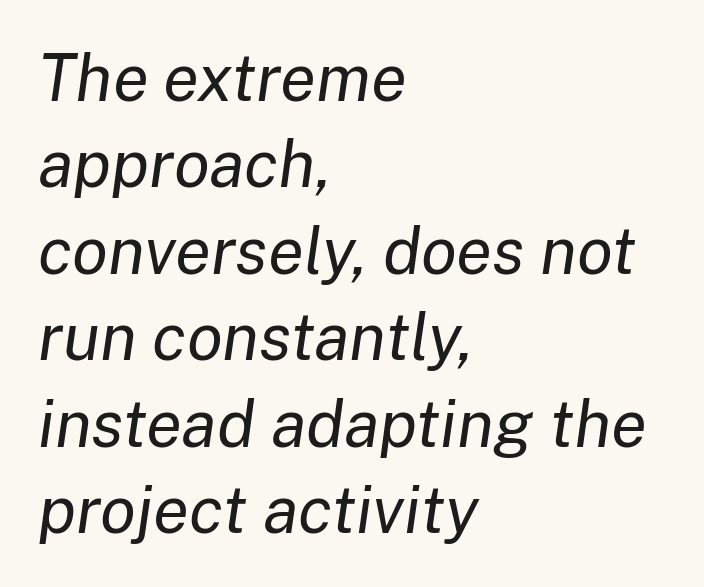
{"italic": "yes", "lean": "right", "slant_degrees": 8, "bold": "no", "weight": "regular", "width": "normal", "stroke_contrast": "low", "x_height": "medium", "monospaced": "no", "underline": "no", "align": "left", "line_spacing": "normal", "line_spacing_ratio": 1.31, "letter_spacing": "normal", "letter_spacing_em": 0.0, "glyph_px": 66}
